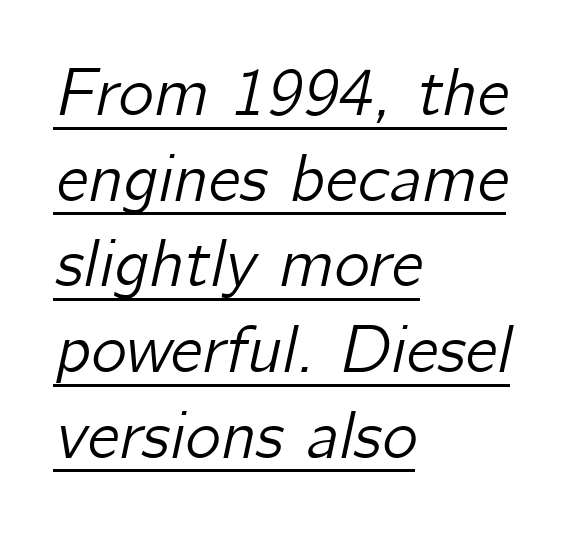
The image shows 68 px text type, italic (leaning right); set left-aligned, normal line spacing (1.26x), normal letter spacing, underlined; low stroke contrast and a medium x-height.
